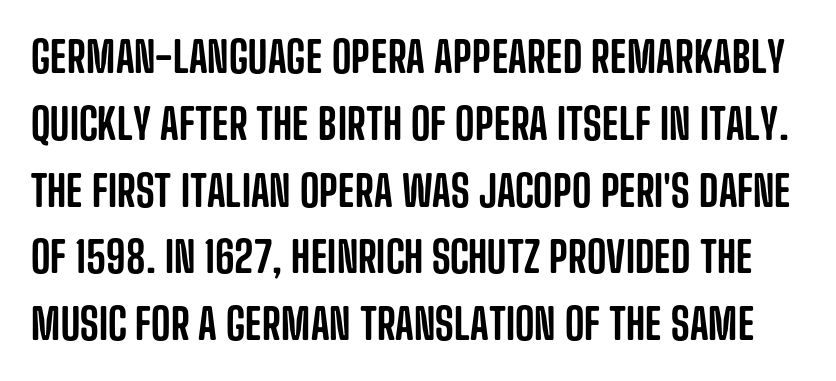
The image shows 42 px condensed sans-serif type, upright; set normal line spacing (1.59x), normal letter spacing, not underlined; low stroke contrast and a large x-height.
